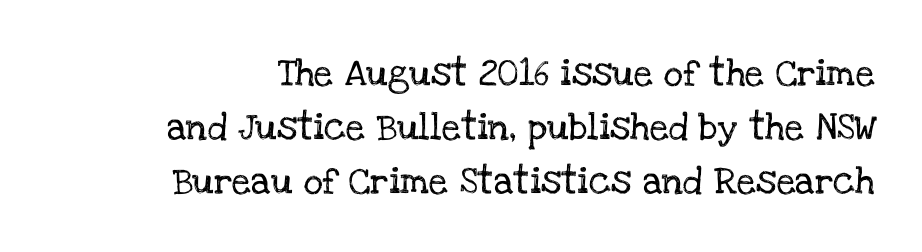
The face used here is rendered with its standard letterfit. A roman cut, with each character standing at attention. Reading down the block, your eye finds every line finishing at a fixed right position. Does the leading feel generous? Absolutely, it's lavish.
